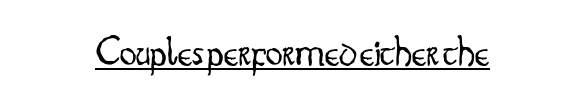
{"serif": "no", "italic": "no", "bold": "no", "weight": "light", "width": "condensed", "stroke_contrast": "low", "x_height": "small", "monospaced": "no", "underline": "yes", "letter_spacing": "normal", "letter_spacing_em": 0.0, "glyph_px": 42}
